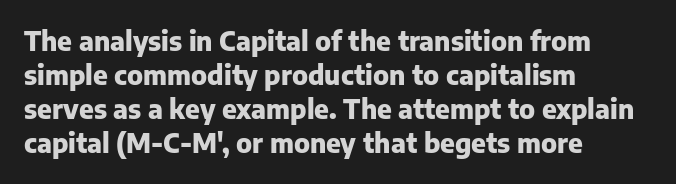
{"italic": "no", "bold": "yes", "underline": "no", "align": "left", "line_spacing": "normal", "line_spacing_ratio": 1.31, "letter_spacing": "normal", "letter_spacing_em": 0.0, "glyph_px": 26}
